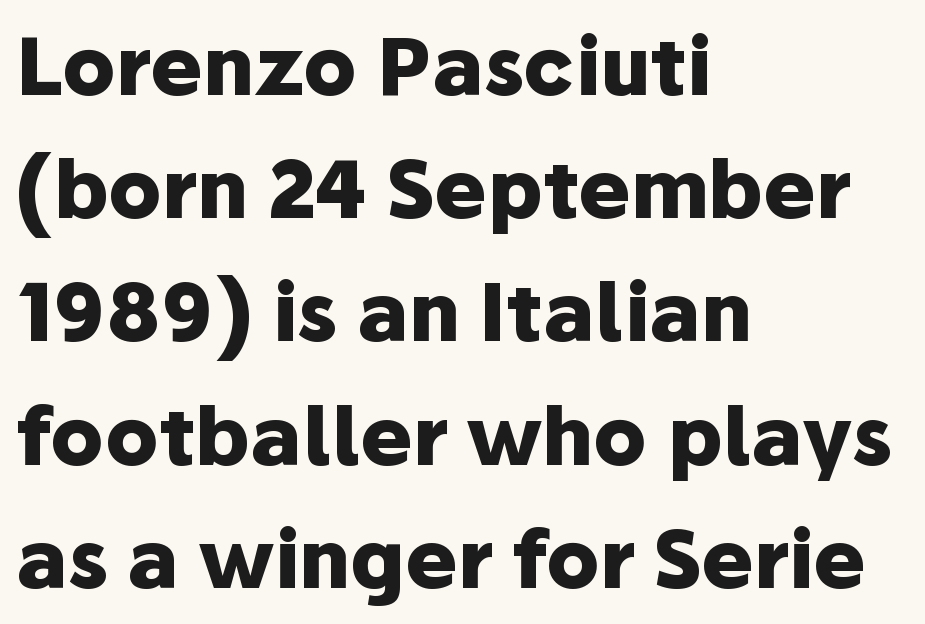
Q: Is the text bold? A: Yes.
Q: Is the text italic (slanted)? A: No, it is upright.
Q: Is the typeface a serif or a sans-serif typeface? A: Sans-serif.
Q: Is the text underlined? A: No.
Q: How is the paragraph aligned? A: Left-aligned.
Q: Is the spacing between letters normal or unusually wide? A: Normal.
Q: Is the spacing between lines tight, normal or loose? A: Normal.
Q: Width (condensed, normal, or wide)? A: Normal.
Q: Stroke contrast? A: Low.
Q: x-height? A: Medium.
Q: Monospaced? A: No.
